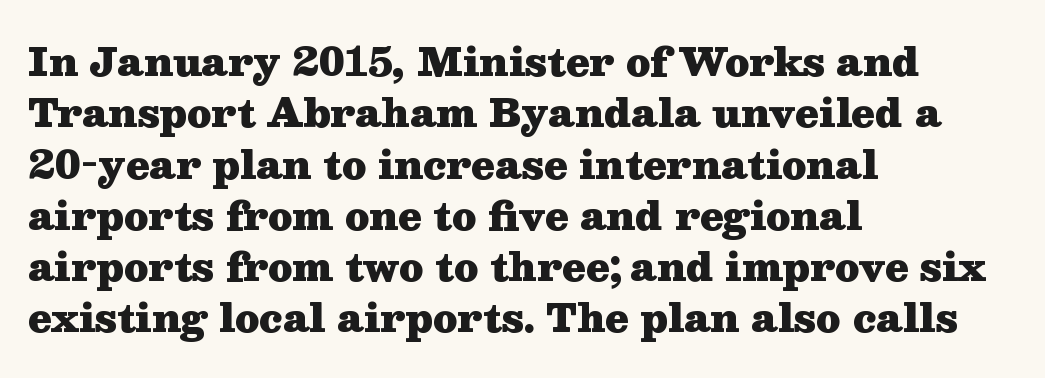
{"serif": "yes", "italic": "no", "bold": "yes", "weight": "heavy", "width": "wide", "stroke_contrast": "medium", "x_height": "medium", "monospaced": "no", "underline": "no", "align": "left", "line_spacing": "normal", "line_spacing_ratio": 1.35, "letter_spacing": "normal", "letter_spacing_em": 0.0, "glyph_px": 38}
